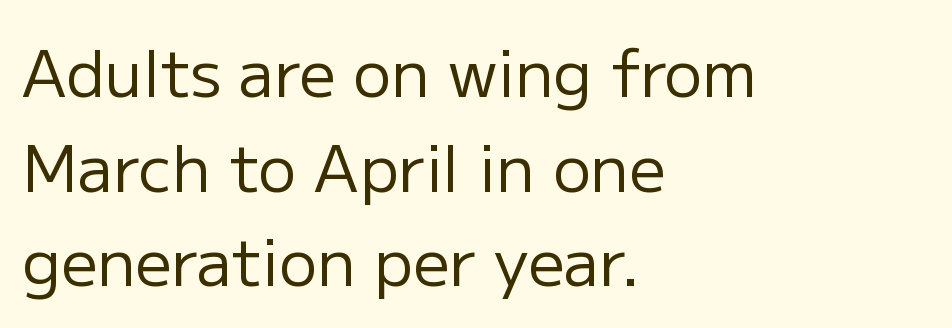
Q: Is the text bold? A: No.
Q: Is the text italic (slanted)? A: No, it is upright.
Q: Is the typeface a serif or a sans-serif typeface? A: Sans-serif.
Q: Is the text underlined? A: No.
Q: How is the paragraph aligned? A: Left-aligned.
Q: Is the spacing between letters normal or unusually wide? A: Normal.
Q: Is the spacing between lines tight, normal or loose? A: Normal.
Q: Width (condensed, normal, or wide)? A: Normal.
Q: Stroke contrast? A: Low.
Q: x-height? A: Medium.
Q: Monospaced? A: No.
